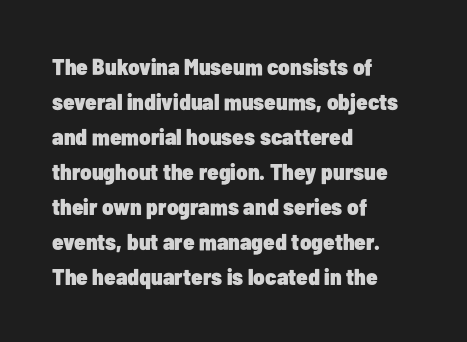
The image shows 23 px bold type, upright; set left-aligned, normal line spacing (1.52x), normal letter spacing, not underlined.
